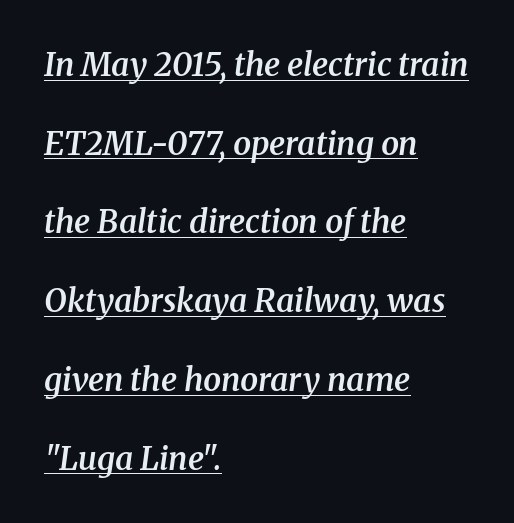
{"serif": "yes", "italic": "yes", "lean": "right", "slant_degrees": 8, "bold": "semi", "weight": "semibold", "width": "normal", "stroke_contrast": "medium", "x_height": "medium", "monospaced": "no", "underline": "yes", "align": "left", "line_spacing": "loose", "line_spacing_ratio": 2.46, "letter_spacing": "normal", "letter_spacing_em": 0.0, "glyph_px": 32}
